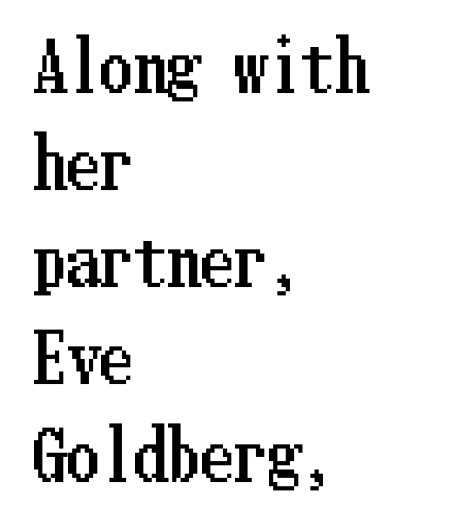
The image shows 67 px condensed type, upright; set left-aligned, normal line spacing (1.45x), normal letter spacing, not underlined; low stroke contrast and a medium x-height.
